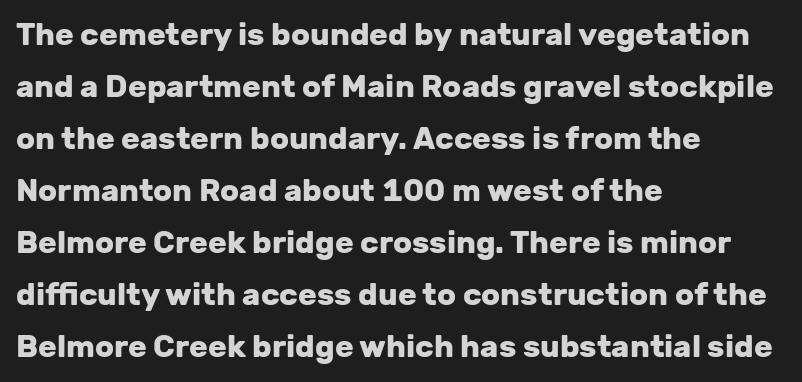
Q: Is the text bold? A: Yes.
Q: Is the text italic (slanted)? A: No, it is upright.
Q: Is the typeface a serif or a sans-serif typeface? A: Sans-serif.
Q: Is the text underlined? A: No.
Q: How is the paragraph aligned? A: Left-aligned.
Q: Is the spacing between letters normal or unusually wide? A: Normal.
Q: Is the spacing between lines tight, normal or loose? A: Normal.
Q: Width (condensed, normal, or wide)? A: Normal.
Q: Stroke contrast? A: Low.
Q: x-height? A: Medium.
Q: Monospaced? A: No.
